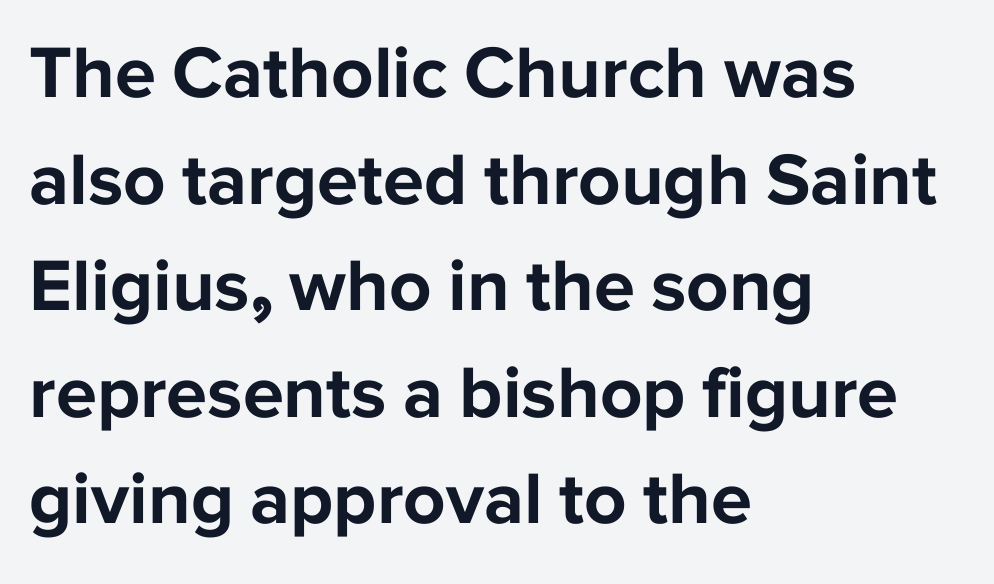
{"serif": "no", "italic": "no", "bold": "yes", "weight": "bold", "width": "normal", "stroke_contrast": "low", "x_height": "medium", "monospaced": "no", "underline": "no", "align": "left", "line_spacing": "normal", "line_spacing_ratio": 1.44, "letter_spacing": "normal", "letter_spacing_em": 0.0, "glyph_px": 74}
